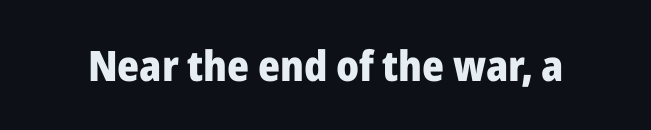
In terms of letterform style, serifs are entirely absent. Is this a fixed-width face? No — the glyphs have proportional, varying widths. Every letter is thick-stroked: bold, no question. The glyphs are unaccompanied by any horizontal stroke below them. The axis of the letterforms is exactly vertical. Students, note that the glyphs here touch the page at normal intervals.
